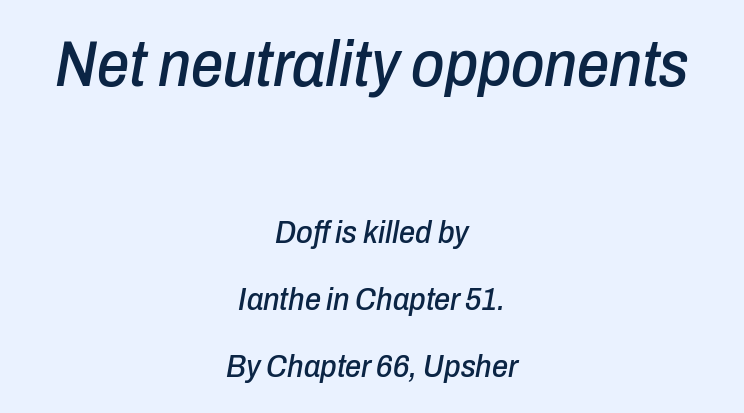
Q: Is the text italic (slanted)? A: Yes, it leans right by about 10 degrees.
Q: Is the text underlined? A: No.
Q: How is the paragraph aligned? A: Centered.
Q: Is the spacing between letters normal or unusually wide? A: Normal.
Q: Is the spacing between lines tight, normal or loose? A: Loose.
Q: Which block of text is set in a larger size, the first (top) or the second (bottom)? A: The first (top) one.
Q: Width (condensed, normal, or wide)? A: Condensed.
Q: Stroke contrast? A: Low.
Q: x-height? A: Medium.
Q: Monospaced? A: No.
